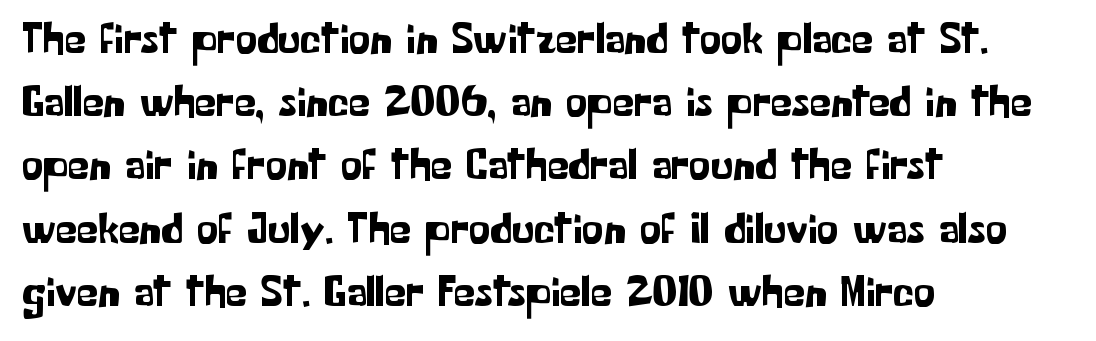
{"serif": "no", "italic": "no", "width": "normal", "stroke_contrast": "low", "x_height": "medium", "monospaced": "no", "underline": "no", "align": "left", "line_spacing": "normal", "line_spacing_ratio": 1.47, "letter_spacing": "normal", "letter_spacing_em": 0.0, "glyph_px": 43}
